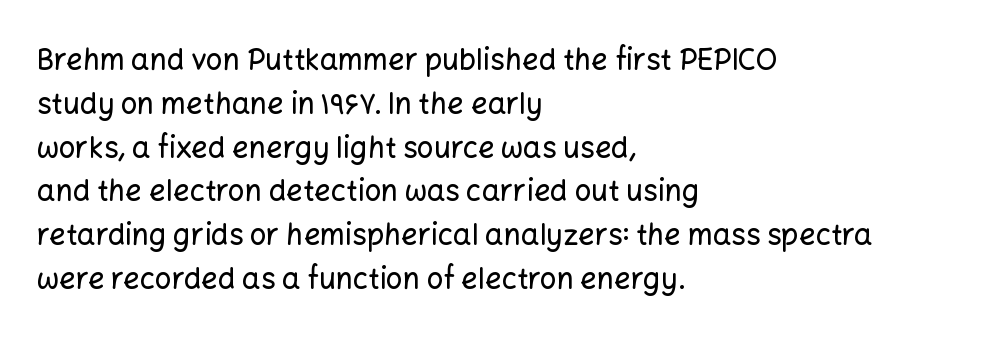
The rag falls on the right side of this text block. Is there any slant? The stems are plumb. These lines are rendered in a variable-pitch font. The block of text has a typical density, with ordinary space between rows.
